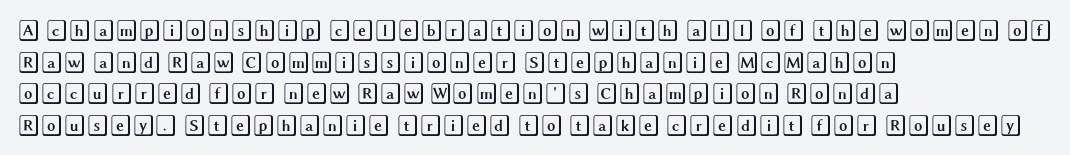
Has an underline been added? It has not. Do the letters lean? They stand straight. Notice how descenders clear the ascenders below comfortably — that's standard leading. The line texture is even and compact thanks to regular tracking.
